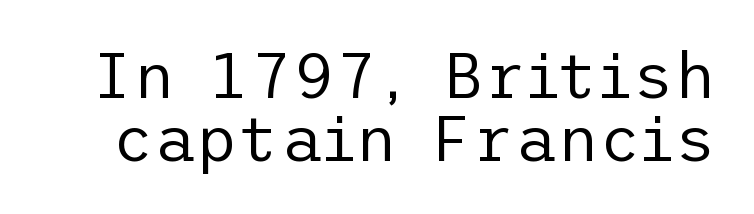
Q: Is the text bold? A: No.
Q: Is the text italic (slanted)? A: No, it is upright.
Q: Is the typeface a serif or a sans-serif typeface? A: Sans-serif.
Q: Is the text underlined? A: No.
Q: Is the spacing between letters normal or unusually wide? A: Normal.
Q: Is the spacing between lines tight, normal or loose? A: Tight.
Q: Width (condensed, normal, or wide)? A: Normal.
Q: Stroke contrast? A: Low.
Q: x-height? A: Medium.
